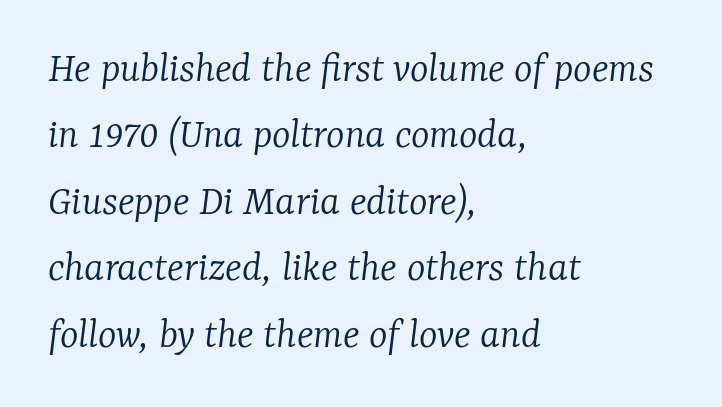
Q: Is the text bold? A: No.
Q: Is the text italic (slanted)? A: Yes, it leans right by about 7 degrees.
Q: Is the typeface a serif or a sans-serif typeface? A: Serif.
Q: Is the text underlined? A: No.
Q: How is the paragraph aligned? A: Left-aligned.
Q: Is the spacing between letters normal or unusually wide? A: Normal.
Q: Is the spacing between lines tight, normal or loose? A: Normal.
Q: Width (condensed, normal, or wide)? A: Normal.
Q: Stroke contrast? A: Low.
Q: x-height? A: Medium.
Q: Monospaced? A: No.
